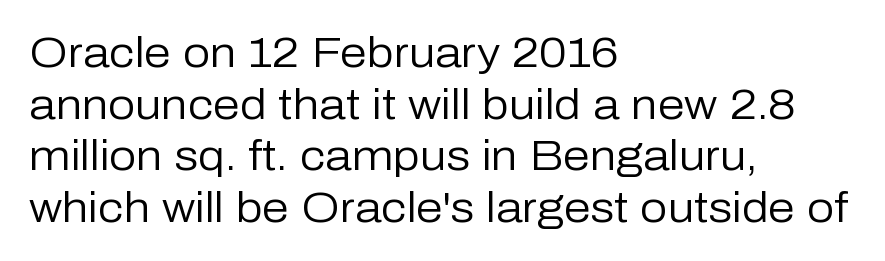
The image shows 43 px regular-weight sans-serif type, upright; set left-aligned, line spacing 1.2x, normal letter spacing, not underlined; low stroke contrast and a medium x-height.
